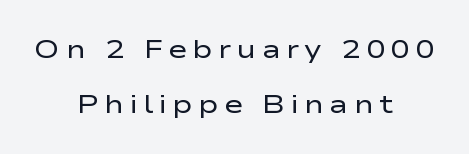
The image shows 26 px text type, upright; set centered, loose line spacing (2.1x), unusually wide letter spacing (+0.2 em), not underlined.
